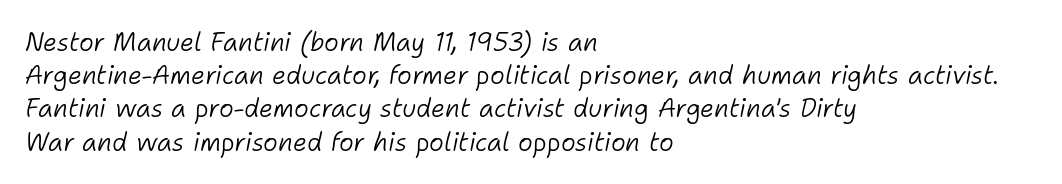
{"italic": "yes", "lean": "right", "slant_degrees": 11, "bold": "no", "underline": "no", "align": "left", "line_spacing": "normal", "line_spacing_ratio": 1.33, "letter_spacing": "normal", "letter_spacing_em": 0.0, "glyph_px": 25}
